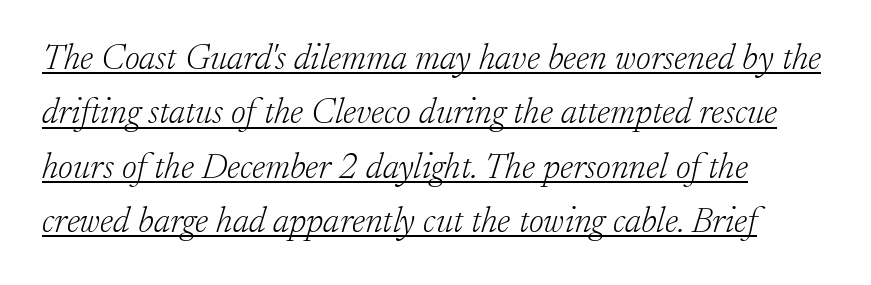
Q: Is the text bold? A: No.
Q: Is the text italic (slanted)? A: Yes, it leans right by about 17 degrees.
Q: Is the typeface a serif or a sans-serif typeface? A: Serif.
Q: Is the text underlined? A: Yes.
Q: How is the paragraph aligned? A: Left-aligned.
Q: Is the spacing between letters normal or unusually wide? A: Normal.
Q: Is the spacing between lines tight, normal or loose? A: Normal.
Q: Width (condensed, normal, or wide)? A: Normal.
Q: Stroke contrast? A: Low.
Q: x-height? A: Small.
Q: Monospaced? A: No.
